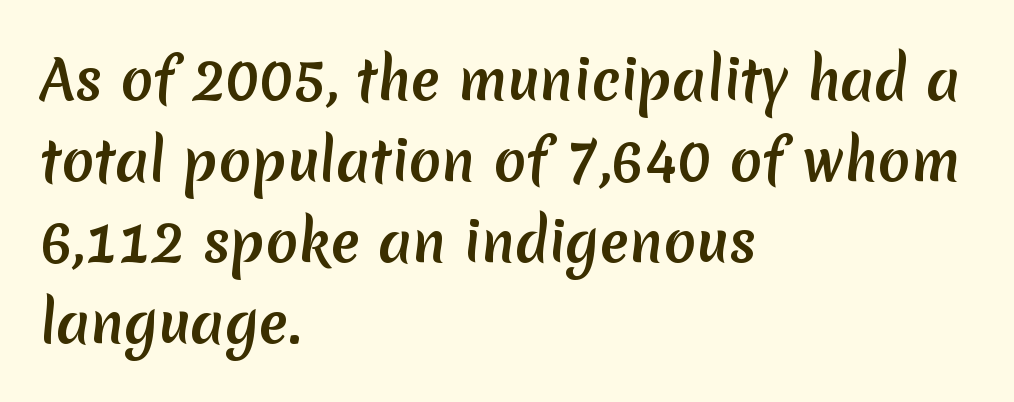
Check under the words: just untouched page. Nothing sits at the stroke ends, so this counts as sans-serif. The passage shown is typed in a proportional face where columns would drift. Baseline-to-baseline distance is the conventional proportion of letter height.
